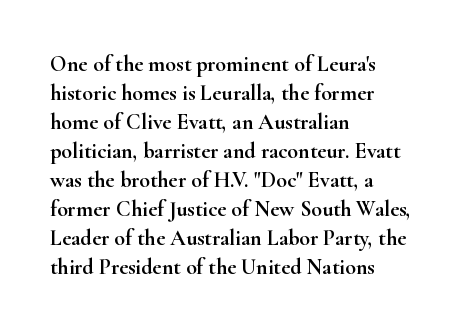
{"italic": "no", "underline": "no", "align": "left", "line_spacing": "normal", "line_spacing_ratio": 1.32, "letter_spacing": "normal", "letter_spacing_em": 0.0, "glyph_px": 22}
